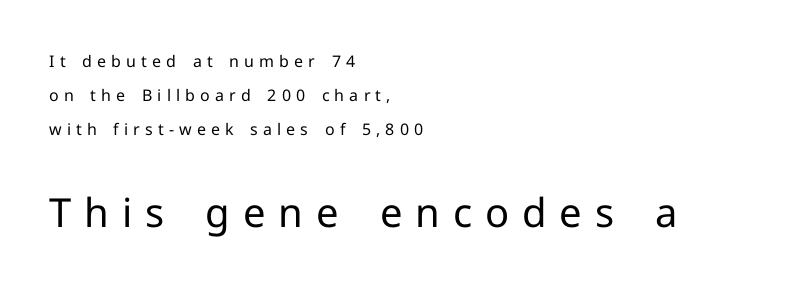
The image shows 40 px regular-weight sans-serif type, upright; set left-aligned, loose line spacing (2.14x), unusually wide letter spacing (+0.32 em), not underlined; the second (bottom) block is 2.5x larger; low stroke contrast and a medium x-height.
